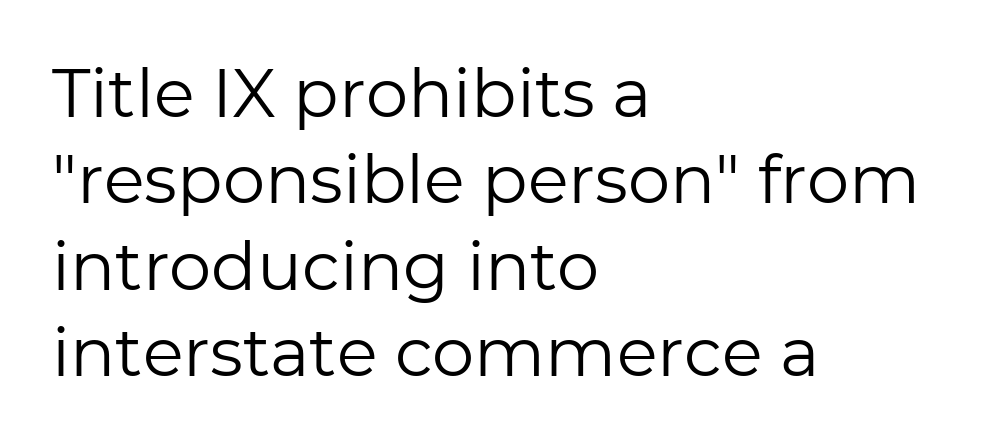
Regarding leading, the lines here are spaced in the standard way. Looks like regular typesetting: each glyph gets only the width it needs. I'd call this a sans setting — the letters go barefoot. The type sits square on the baseline with zero lean. In CSS terms this would be text-align: left.
